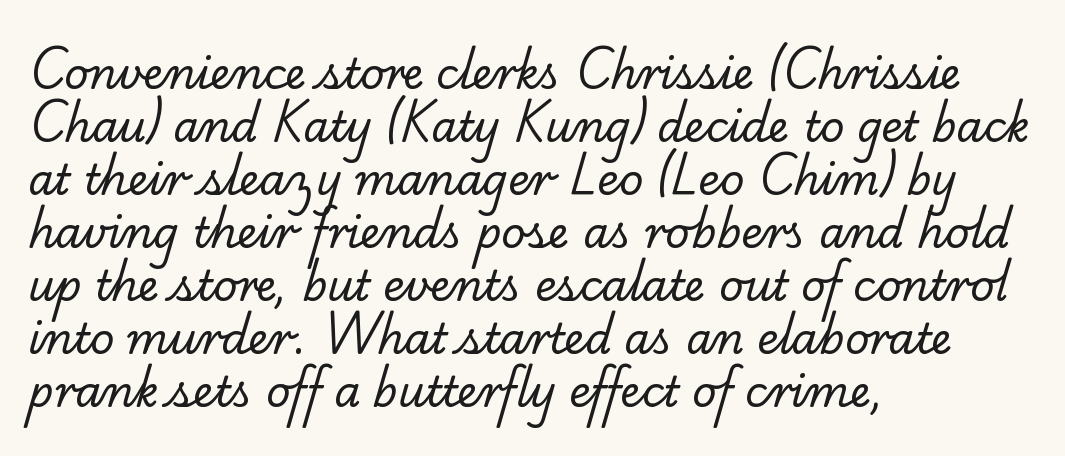
The image shows 42 px regular-weight type; set left-aligned, normal line spacing (1.26x), normal letter spacing, not underlined; low stroke contrast and a small x-height.
